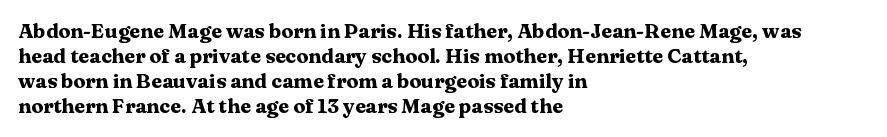
The baseline area is clear. Ordinary non-slanted type is in use. Look at the tracking — it's just the regular setting, nothing added. These lines carry a lot of weight — the face is fully bold.
